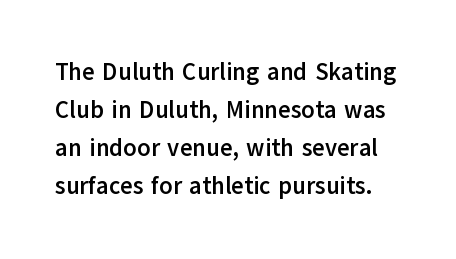
{"italic": "no", "bold": "yes", "underline": "no", "line_spacing": "normal", "line_spacing_ratio": 1.59, "letter_spacing": "normal", "letter_spacing_em": 0.0, "glyph_px": 24}
